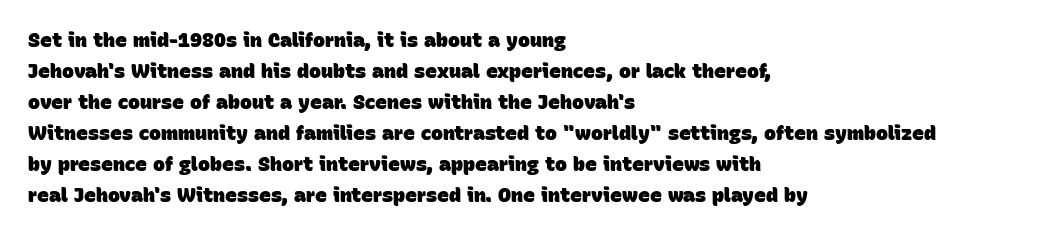
Reading down the block, your eye returns to a fixed left position each line. Each glyph is drawn with heavy, bold strokes. These lines keep a tight, regular rhythm from letter to letter. The gap between lines stays unmarked.
